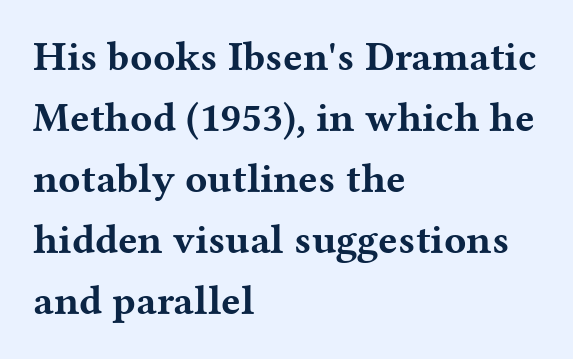
{"serif": "yes", "italic": "no", "bold": "yes", "weight": "bold", "width": "wide", "stroke_contrast": "medium", "x_height": "medium", "monospaced": "no", "underline": "no", "align": "left", "line_spacing": "normal", "line_spacing_ratio": 1.49, "letter_spacing": "normal", "letter_spacing_em": 0.0, "glyph_px": 41}
